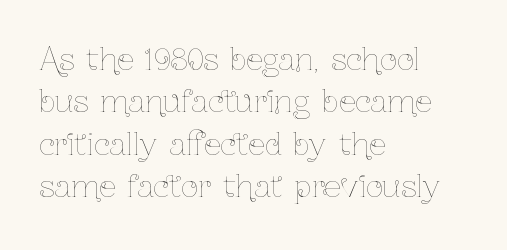
The image shows 30 px thin, condensed type, upright; set left-aligned, normal line spacing (1.41x), normal letter spacing, not underlined; low stroke contrast and a medium x-height.
